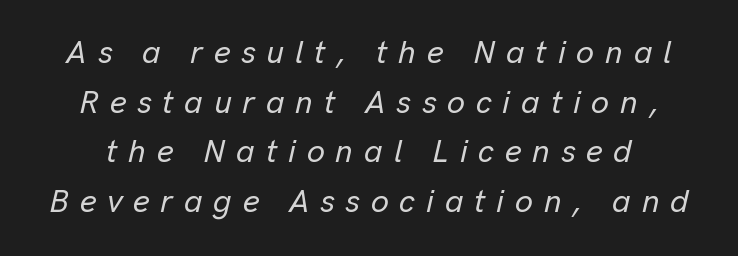
The image shows 32 px text type, italic (leaning right); set normal line spacing (1.55x), unusually wide letter spacing (+0.34 em), not underlined; low stroke contrast and a medium x-height.
